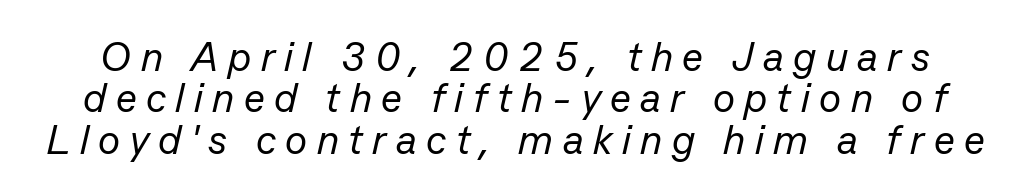
Here the designer chose a conventional face with non-uniform glyph widths. In terms of letterspacing, this is a distinctly airy, spread setting. Slanted lettering throughout. This is not heavy type; no bold has been used. Cramped leading.
